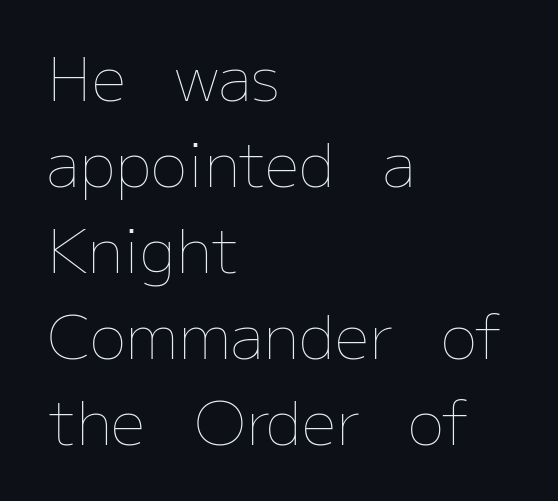
Q: Is the text bold? A: No.
Q: Is the text italic (slanted)? A: No, it is upright.
Q: Is the text underlined? A: No.
Q: How is the paragraph aligned? A: Left-aligned.
Q: Is the spacing between letters normal or unusually wide? A: Normal.
Q: Is the spacing between lines tight, normal or loose? A: Normal.
Q: Width (condensed, normal, or wide)? A: Normal.
Q: Stroke contrast? A: Low.
Q: x-height? A: Medium.
Q: Monospaced? A: No.
